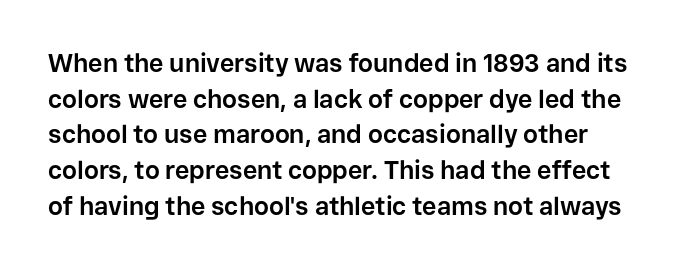
Set as a true bold cut, around the 700 mark. The face used here is rendered with its standard letterfit. A clean baseline with only descenders dipping below it. The rows are spaced the way most documents space them.
